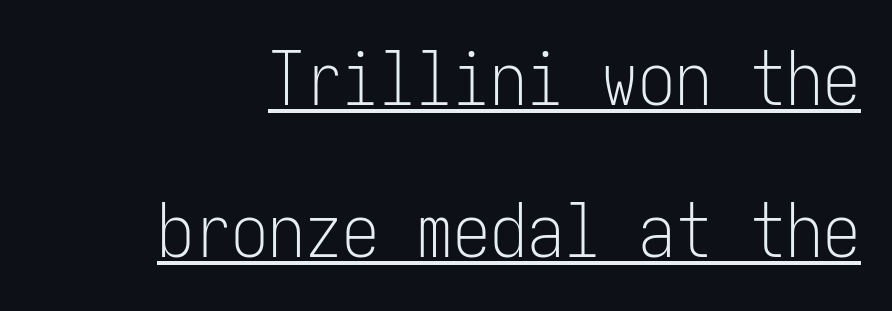
The image shows 74 px light, condensed sans-serif type, upright; set right-aligned, loose line spacing (2.06x), normal letter spacing, underlined; low stroke contrast and a medium x-height.
